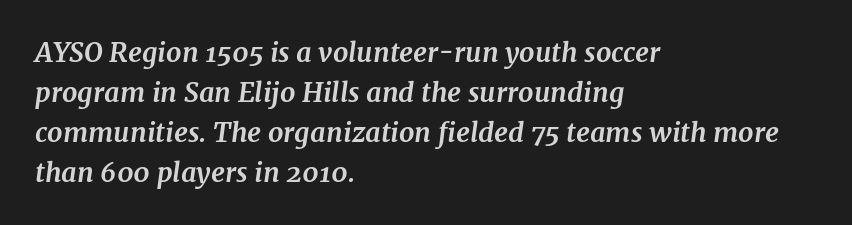
Notice how descenders clear the ascenders below comfortably — that's standard leading. Clear beneath every line of the passage. A full-strength bold gives these letters their thick strokes. Is the type slanted? Yes — the strokes lean at a clear angle. This rendering leaves character spacing at its baseline value. Where is the straight margin? On the left.
